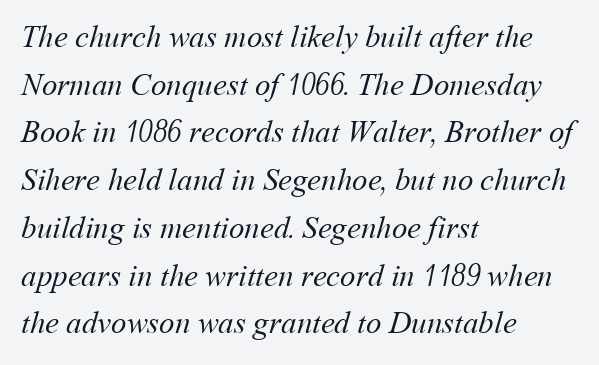
Q: Is the text bold? A: No.
Q: Is the text underlined? A: No.
Q: How is the paragraph aligned? A: Left-aligned.
Q: Is the spacing between letters normal or unusually wide? A: Normal.
Q: Is the spacing between lines tight, normal or loose? A: Normal.
Q: Width (condensed, normal, or wide)? A: Normal.
Q: Stroke contrast? A: Medium.
Q: x-height? A: Medium.
Q: Monospaced? A: No.
